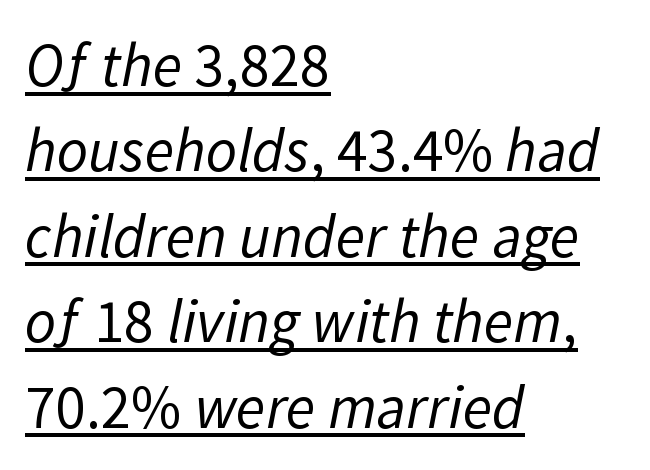
{"serif": "no", "bold": "no", "weight": "regular", "width": "normal", "stroke_contrast": "low", "x_height": "medium", "monospaced": "no", "underline": "yes", "align": "left", "line_spacing": "normal", "line_spacing_ratio": 1.4, "letter_spacing": "normal", "letter_spacing_em": 0.0, "glyph_px": 61}
